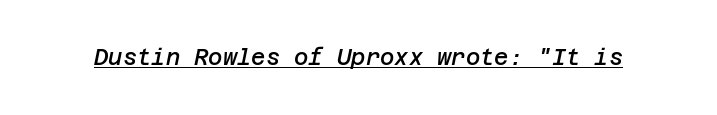
The image shows 22 px text type, italic (leaning right); set normal letter spacing, underlined.
